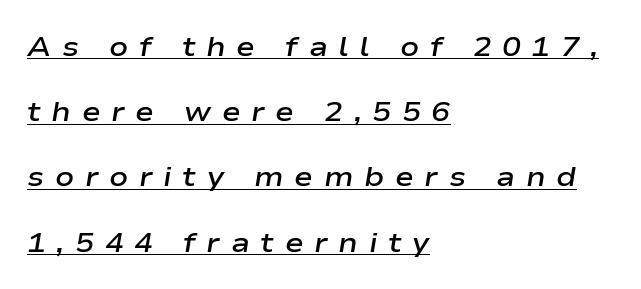
Q: Is the text bold? A: Semi-bold.
Q: Is the text italic (slanted)? A: Yes, it leans right by about 9 degrees.
Q: Is the text underlined? A: Yes.
Q: How is the paragraph aligned? A: Left-aligned.
Q: Is the spacing between letters normal or unusually wide? A: Unusually wide.
Q: Is the spacing between lines tight, normal or loose? A: Loose.
Q: Width (condensed, normal, or wide)? A: Wide.
Q: Stroke contrast? A: Low.
Q: x-height? A: Medium.
Q: Monospaced? A: No.
